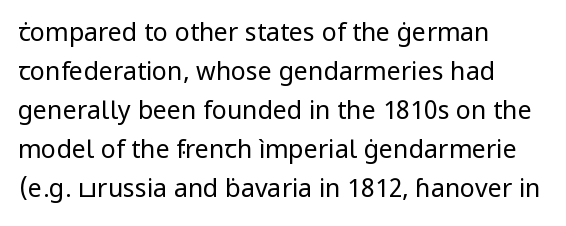
{"italic": "no", "bold": "no", "underline": "no", "align": "left", "line_spacing": "normal", "line_spacing_ratio": 1.56, "letter_spacing": "normal", "letter_spacing_em": 0.0, "glyph_px": 25}
